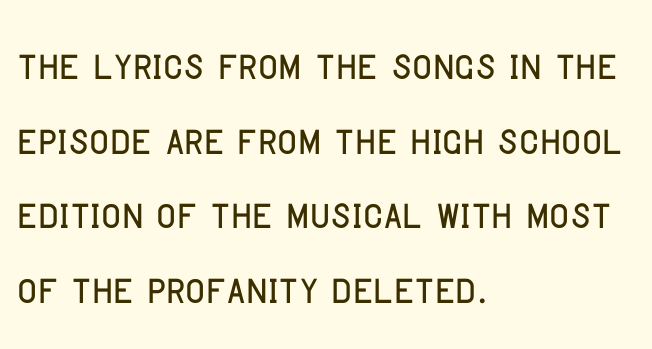
Q: Is the text italic (slanted)? A: No, it is upright.
Q: Is the typeface a serif or a sans-serif typeface? A: Sans-serif.
Q: Is the text underlined? A: No.
Q: How is the paragraph aligned? A: Left-aligned.
Q: Is the spacing between letters normal or unusually wide? A: Normal.
Q: Is the spacing between lines tight, normal or loose? A: Normal.
Q: Width (condensed, normal, or wide)? A: Condensed.
Q: Stroke contrast? A: Low.
Q: x-height? A: Large.
Q: Monospaced? A: No.
